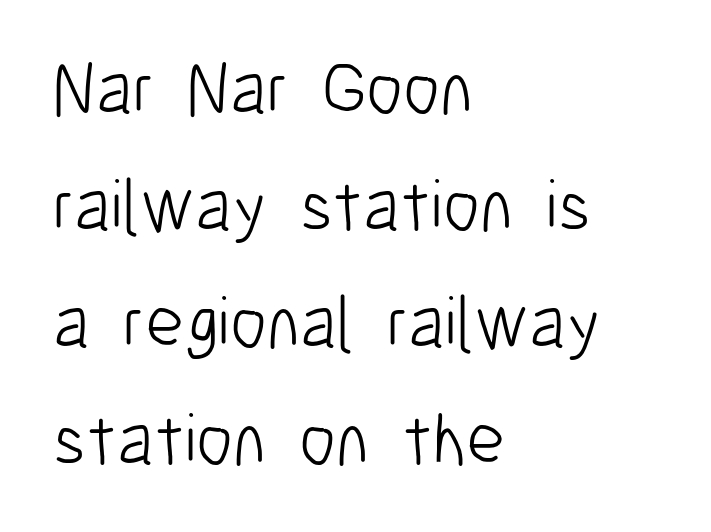
{"serif": "no", "italic": "no", "bold": "no", "weight": "light", "width": "condensed", "stroke_contrast": "low", "x_height": "medium", "monospaced": "no", "underline": "no", "align": "left", "line_spacing": "normal", "line_spacing_ratio": 1.58, "letter_spacing": "normal", "letter_spacing_em": 0.0, "glyph_px": 74}
